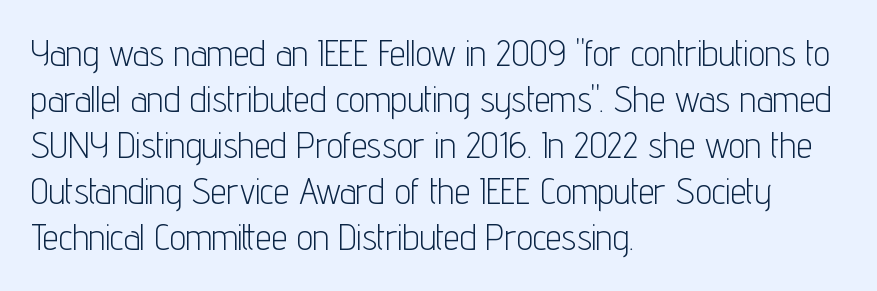
{"serif": "no", "italic": "no", "bold": "no", "weight": "light", "width": "condensed", "stroke_contrast": "low", "x_height": "medium", "monospaced": "no", "underline": "no", "align": "left", "line_spacing": "normal", "line_spacing_ratio": 1.28, "letter_spacing": "normal", "letter_spacing_em": 0.0, "glyph_px": 36}
